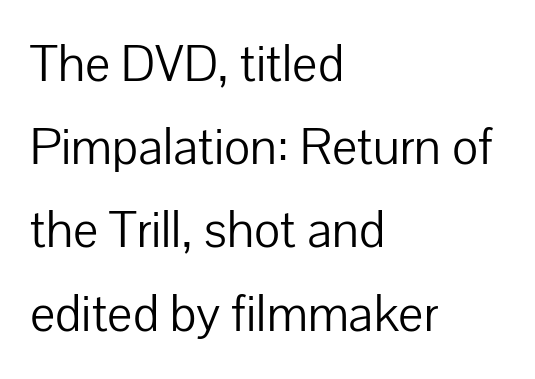
Q: Is the text bold? A: No.
Q: Is the text italic (slanted)? A: No, it is upright.
Q: Is the typeface a serif or a sans-serif typeface? A: Sans-serif.
Q: Is the text underlined? A: No.
Q: How is the paragraph aligned? A: Left-aligned.
Q: Is the spacing between letters normal or unusually wide? A: Normal.
Q: Is the spacing between lines tight, normal or loose? A: Normal.
Q: Width (condensed, normal, or wide)? A: Normal.
Q: Stroke contrast? A: Low.
Q: x-height? A: Medium.
Q: Monospaced? A: No.
